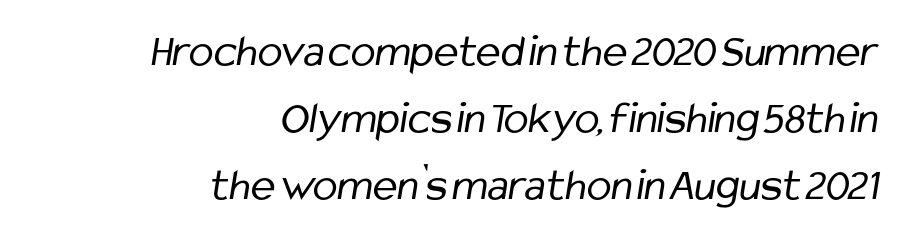
Q: Is the text bold? A: No.
Q: Is the typeface a serif or a sans-serif typeface? A: Sans-serif.
Q: Is the text underlined? A: No.
Q: How is the paragraph aligned? A: Right-aligned.
Q: Is the spacing between letters normal or unusually wide? A: Normal.
Q: Is the spacing between lines tight, normal or loose? A: Normal.
Q: Width (condensed, normal, or wide)? A: Condensed.
Q: Stroke contrast? A: Low.
Q: x-height? A: Medium.
Q: Monospaced? A: No.
